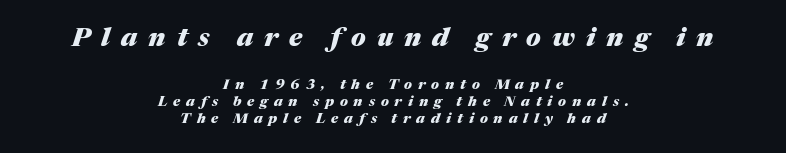
{"italic": "yes", "lean": "right", "slant_degrees": 17, "bold": "yes", "underline": "no", "align": "center", "line_spacing_ratio": 1.2, "letter_spacing": "wide", "letter_spacing_em": 0.42, "larger_block": "first", "size_ratio": 1.86, "glyph_px": 26}
